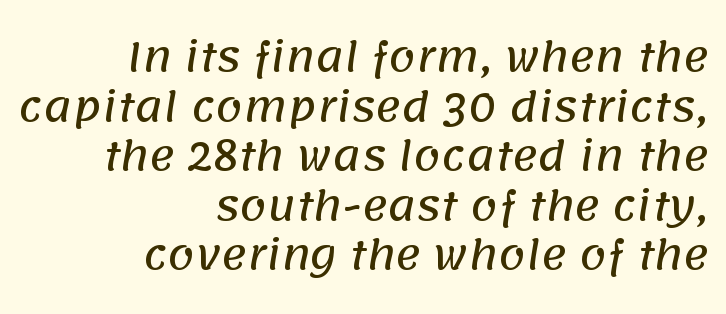
A sans-serif font was chosen for this passage. Each line ends at the same right margin while the left side varies. These lines keep a tight, regular rhythm from letter to letter. Each letter keeps its own natural width here, so spacing adapts to shape. Quick note: underline off.
